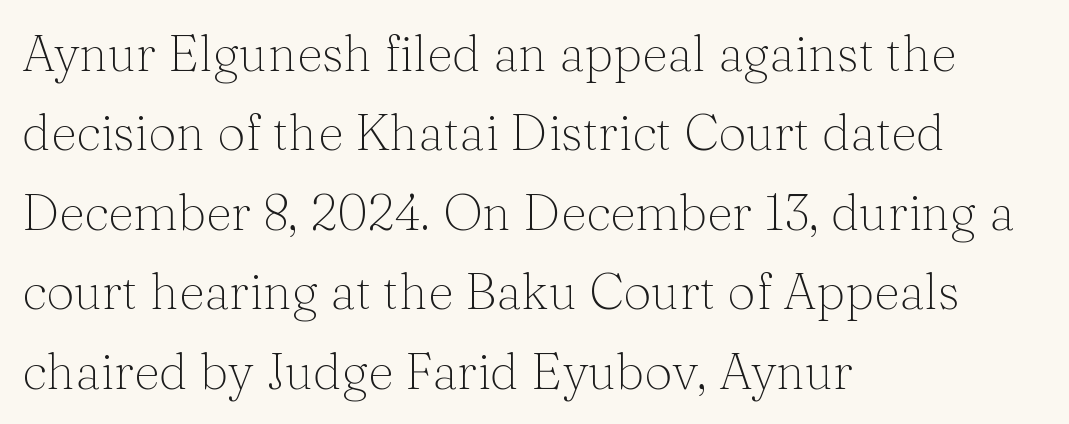
The image shows 50 px light serif type, upright; set left-aligned, normal line spacing (1.59x), normal letter spacing, not underlined; medium stroke contrast and a medium x-height.
